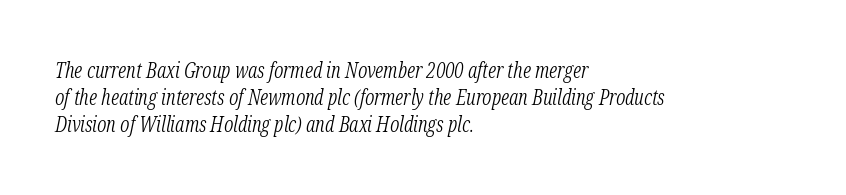
Students, note that the glyphs here touch the page at normal intervals. Reading down the block, your eye returns to a fixed left position each line. How would I describe the line gaps? Plain and ordinary. The specimen reads as italic at a glance. No extra ink here — the face is not bold. This rendering features lettering with no underline.
